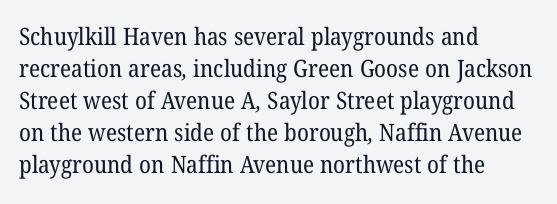
The image shows 24 px text type; set left-aligned, normal line spacing (1.33x), normal letter spacing, not underlined.
